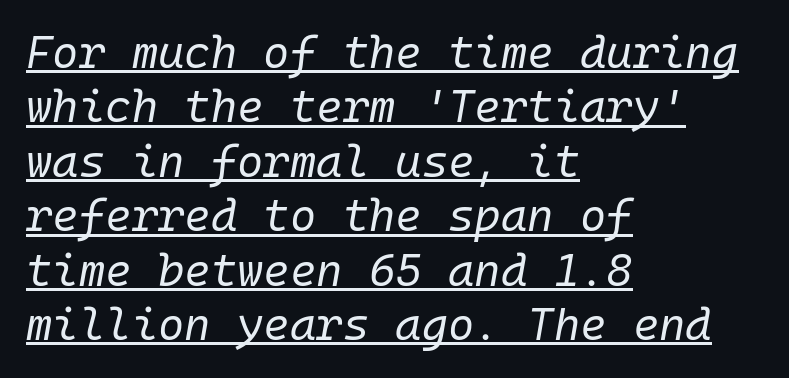
Spacing between characters is what you'd get straight out of the box. The letters are slanted; this is an italic face. Heft: none added — not bold. These lines are rendered in a fixed-pitch font.
